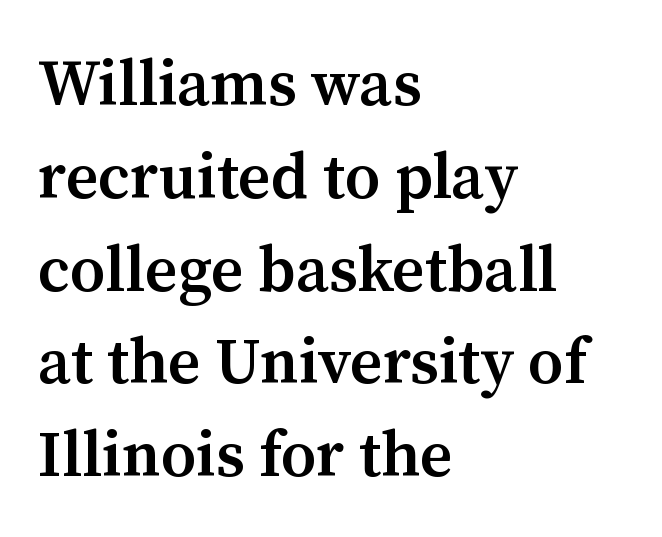
The image shows 64 px semibold serif type, upright; set left-aligned, normal line spacing (1.45x), normal letter spacing, not underlined; medium stroke contrast and a medium x-height.
